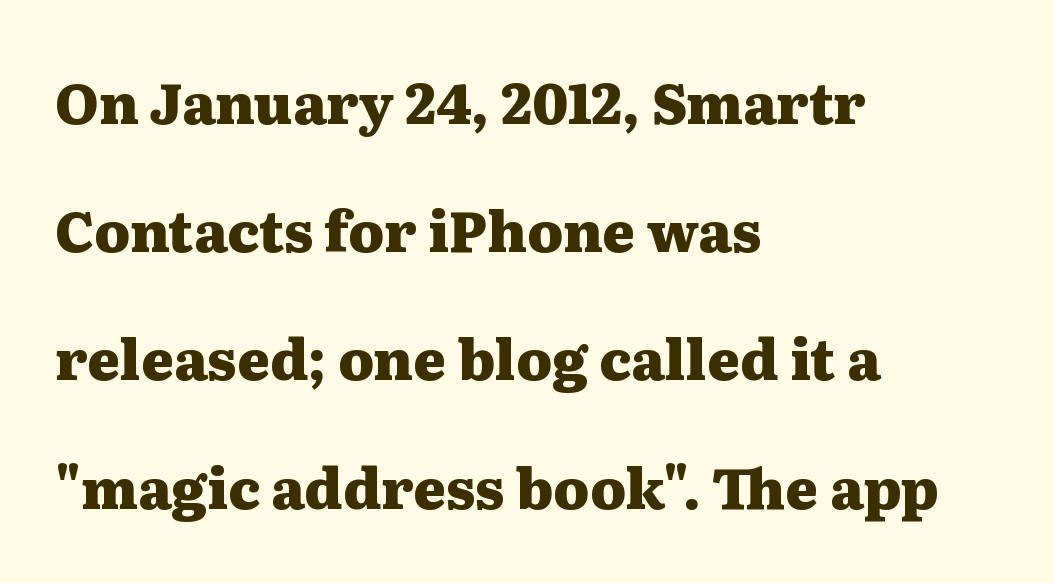
Q: Is the text bold? A: Yes.
Q: Is the text italic (slanted)? A: No, it is upright.
Q: Is the typeface a serif or a sans-serif typeface? A: Serif.
Q: Is the text underlined? A: No.
Q: How is the paragraph aligned? A: Left-aligned.
Q: Is the spacing between letters normal or unusually wide? A: Normal.
Q: Is the spacing between lines tight, normal or loose? A: Loose.
Q: Width (condensed, normal, or wide)? A: Wide.
Q: Stroke contrast? A: Medium.
Q: x-height? A: Medium.
Q: Monospaced? A: No.
